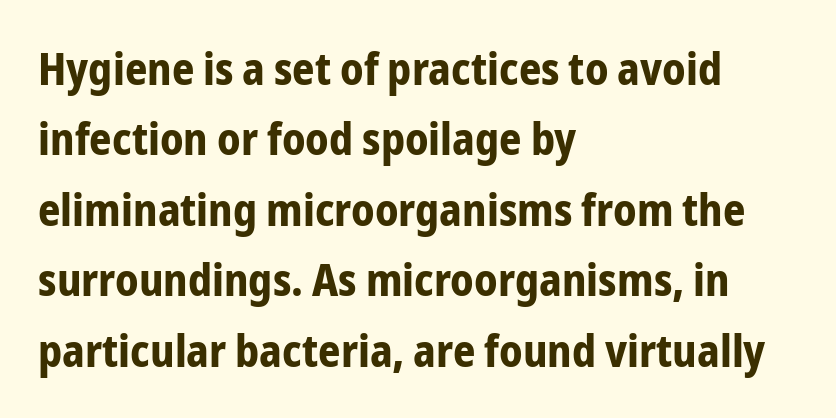
The image shows 44 px bold, condensed sans-serif type, upright; set left-aligned, normal line spacing (1.6x), normal letter spacing, not underlined; low stroke contrast and a medium x-height.
